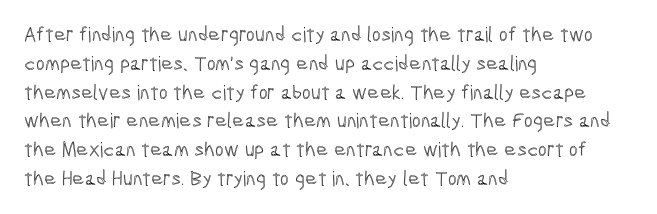
The image shows 21 px text type, upright; set left-aligned, normal line spacing (1.37x), normal letter spacing, not underlined.
